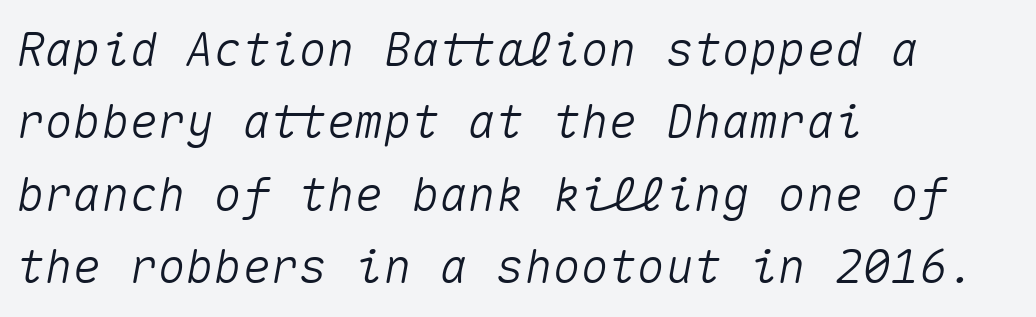
Q: Is the text italic (slanted)? A: Yes, it leans right by about 10 degrees.
Q: Is the text underlined? A: No.
Q: How is the paragraph aligned? A: Left-aligned.
Q: Is the spacing between letters normal or unusually wide? A: Normal.
Q: Is the spacing between lines tight, normal or loose? A: Normal.
Q: Width (condensed, normal, or wide)? A: Normal.
Q: Stroke contrast? A: Medium.
Q: x-height? A: Medium.
Q: Monospaced? A: Yes.
